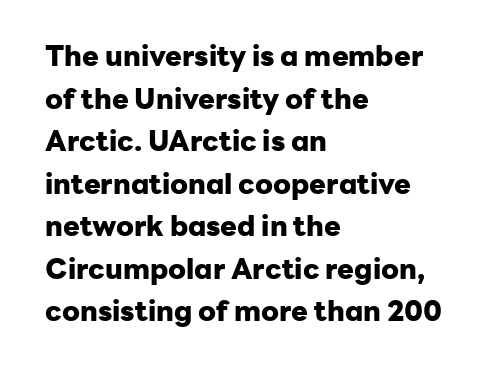
Q: Is the text bold? A: Yes.
Q: Is the text italic (slanted)? A: No, it is upright.
Q: Is the typeface a serif or a sans-serif typeface? A: Sans-serif.
Q: Is the text underlined? A: No.
Q: How is the paragraph aligned? A: Left-aligned.
Q: Is the spacing between letters normal or unusually wide? A: Normal.
Q: Is the spacing between lines tight, normal or loose? A: Normal.
Q: Width (condensed, normal, or wide)? A: Normal.
Q: Stroke contrast? A: Low.
Q: x-height? A: Medium.
Q: Monospaced? A: No.
